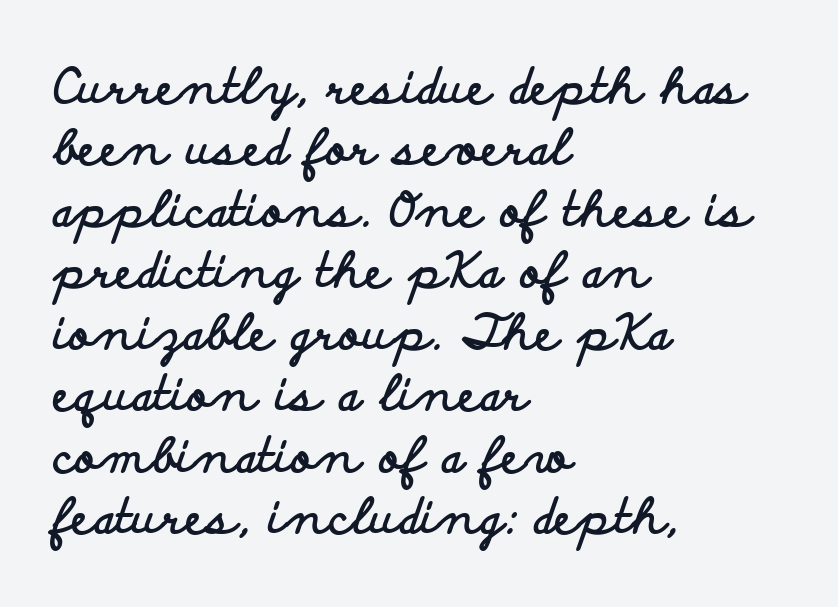
Q: Is the text bold? A: Yes.
Q: Is the text italic (slanted)? A: Yes.
Q: Is the typeface a serif or a sans-serif typeface? A: Sans-serif.
Q: Is the text underlined? A: No.
Q: How is the paragraph aligned? A: Left-aligned.
Q: Is the spacing between letters normal or unusually wide? A: Normal.
Q: Is the spacing between lines tight, normal or loose? A: Normal.
Q: Width (condensed, normal, or wide)? A: Wide.
Q: Stroke contrast? A: Low.
Q: x-height? A: Small.
Q: Monospaced? A: No.
